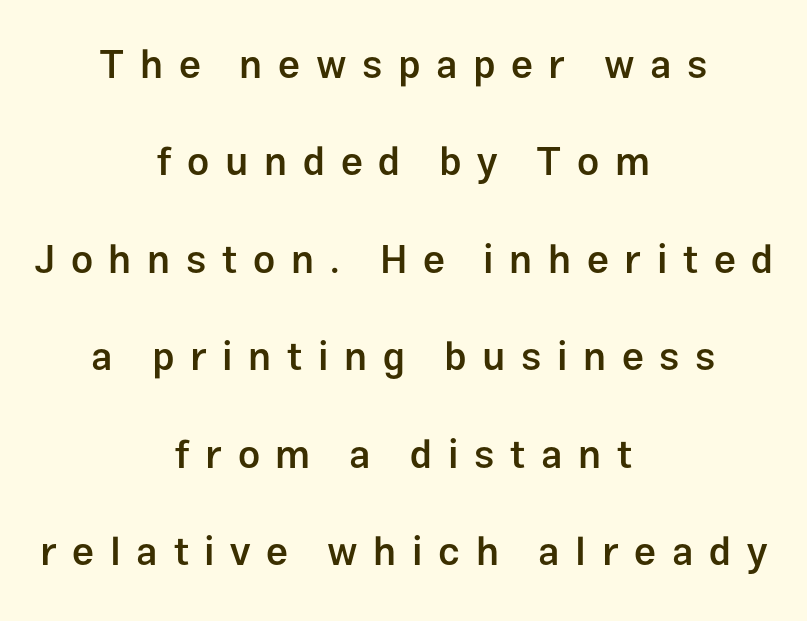
The image shows 39 px semibold sans-serif type, upright; set centered, loose line spacing (2.5x), unusually wide letter spacing (+0.4 em), not underlined; low stroke contrast and a medium x-height.
